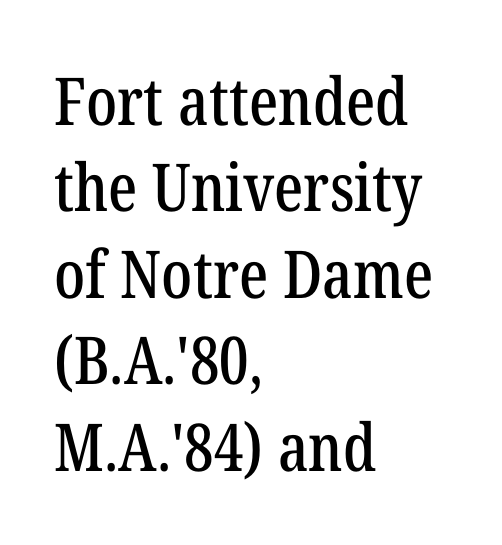
What kind of face is this? One with serifs. You could not count columns in this text — the font is proportionally spaced. Students, note that the glyphs here touch the page at normal intervals. Posture: upright roman. Each line starts at the same left margin while the right side varies. Just letters on the line, the space beneath them empty.
